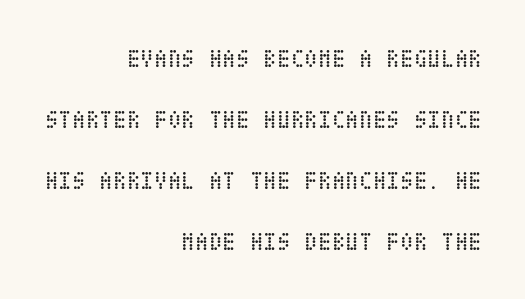
The lettering holds an erect, upright posture throughout. The passage shown has conventional tracking throughout. Visually the block forms a straight wall on the right and a jagged coastline on the left. The space directly below the letters is spotless.
